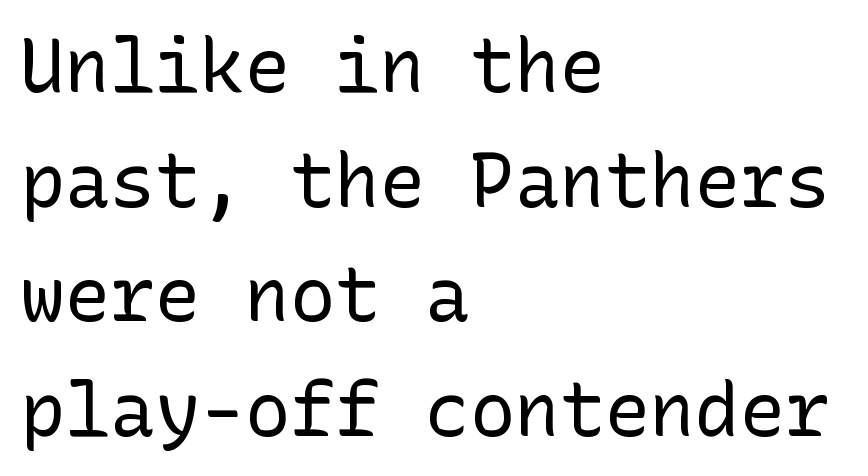
{"serif": "no", "italic": "no", "bold": "no", "weight": "regular", "width": "normal", "stroke_contrast": "low", "x_height": "medium", "underline": "no", "align": "left", "line_spacing": "normal", "line_spacing_ratio": 1.53, "letter_spacing": "normal", "letter_spacing_em": 0.0, "glyph_px": 75}
